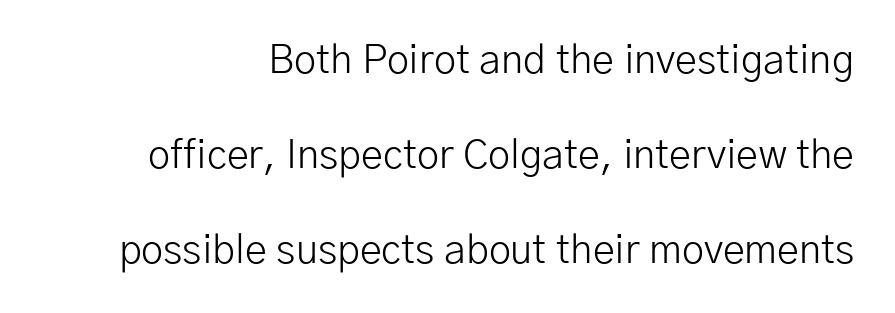
The rendering uses natural spacing where letterforms have individual widths. Font category for this specimen: sans-serif. Nobody touched the tracking dial on this one. No italicization has been applied; the sample stays upright. The zone under the glyphs is completely vacant.
